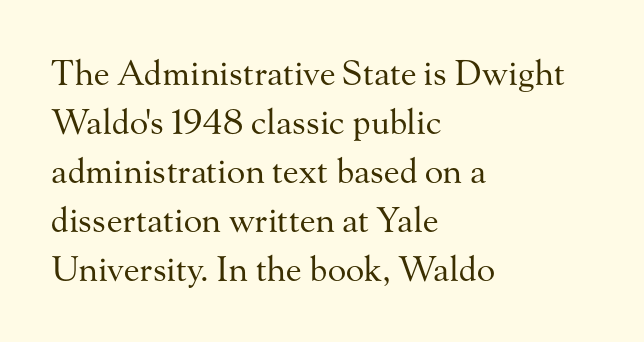
{"serif": "yes", "italic": "no", "bold": "no", "weight": "regular", "width": "normal", "stroke_contrast": "medium", "x_height": "small", "monospaced": "no", "underline": "no", "align": "left", "line_spacing": "normal", "line_spacing_ratio": 1.44, "letter_spacing": "normal", "letter_spacing_em": 0.0, "glyph_px": 34}
